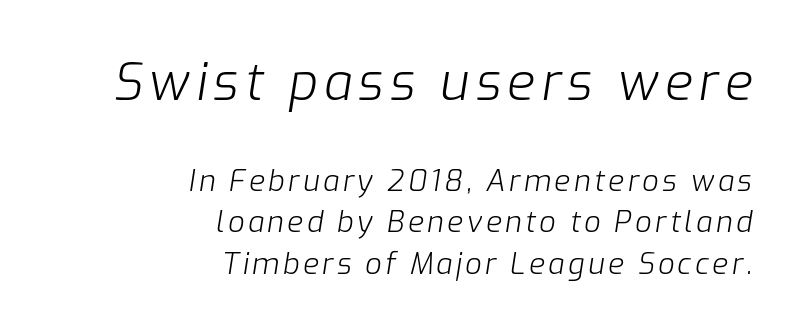
Q: Is the text bold? A: No.
Q: Is the text italic (slanted)? A: Yes, it leans right by about 9 degrees.
Q: Is the text underlined? A: No.
Q: How is the paragraph aligned? A: Right-aligned.
Q: Is the spacing between lines tight, normal or loose? A: Normal.
Q: Which block of text is set in a larger size, the first (top) or the second (bottom)? A: The first (top) one.
Q: Width (condensed, normal, or wide)? A: Normal.
Q: Stroke contrast? A: Low.
Q: x-height? A: Medium.
Q: Monospaced? A: No.
